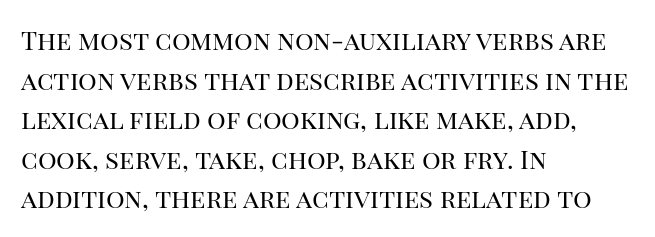
The block of text has a typical density, with ordinary space between rows. The line texture is even and compact thanks to regular tracking. Nothing heavy about these letters — not bold at all. Which margin do the lines hug? The left one — the right edge is uneven.
